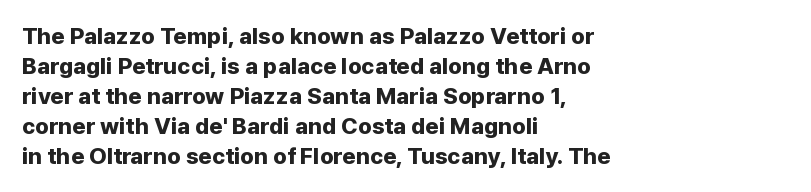
Designer's note — italics off, roman on. Clear beneath every line of the passage. Set as a true bold cut, around the 700 mark. How would I describe the line gaps? Plain and ordinary.
